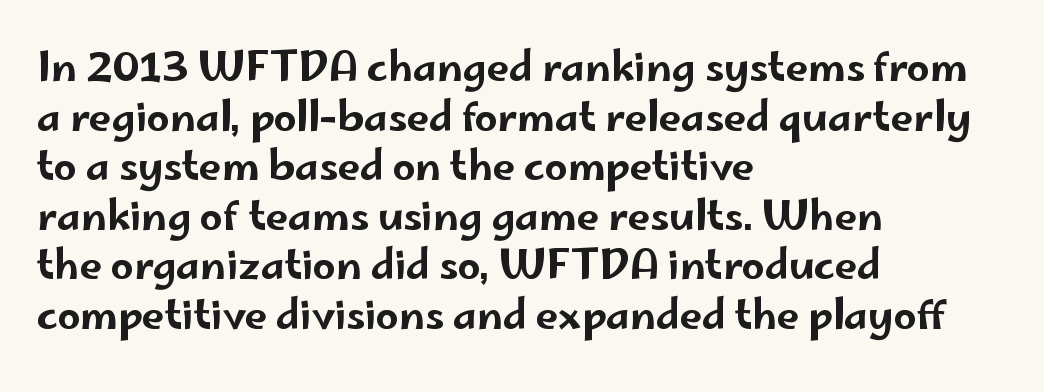
Students, note that the glyphs here touch the page at normal intervals. The axis of the letterforms is exactly vertical. In terms of letterform style, serifs are entirely absent. Varying glyph widths throughout — classic text-font behaviour. The string is rendered with underlining switched off.
